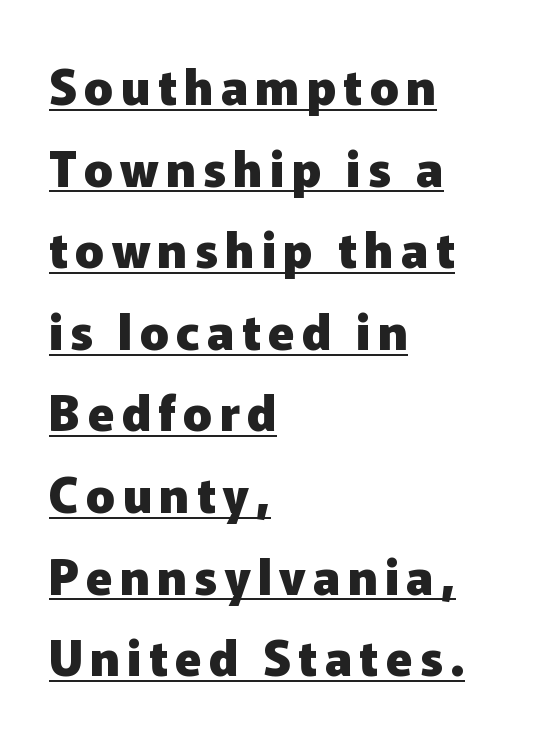
The image shows 48 px heavy sans-serif type, upright; set left-aligned, normal line spacing (1.7x), underlined; low stroke contrast and a medium x-height.
